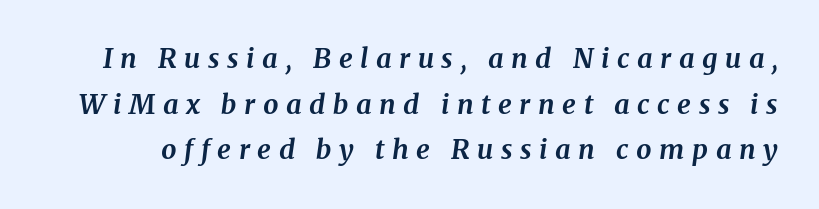
{"italic": "yes", "lean": "right", "slant_degrees": 8, "bold": "yes", "underline": "no", "line_spacing": "normal", "line_spacing_ratio": 1.69, "letter_spacing": "wide", "letter_spacing_em": 0.28, "glyph_px": 27}
